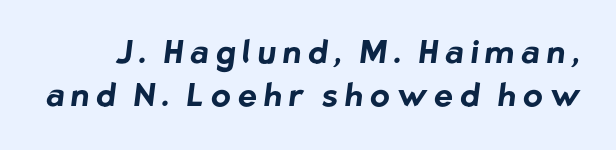
The image shows 32 px bold sans-serif type; set normal line spacing (1.34x), unusually wide letter spacing (+0.22 em), not underlined; low stroke contrast and a medium x-height.
